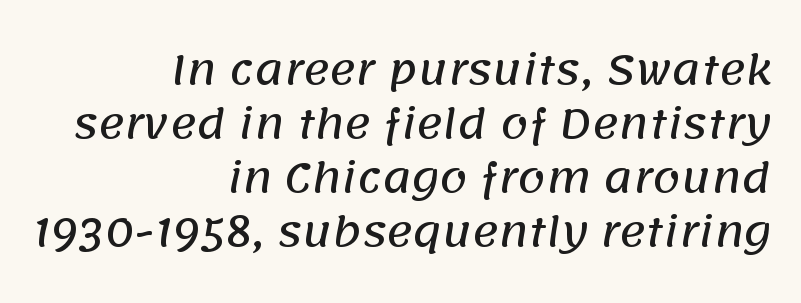
{"serif": "no", "width": "normal", "stroke_contrast": "low", "x_height": "large", "monospaced": "no", "underline": "no", "align": "right", "line_spacing": "normal", "line_spacing_ratio": 1.35, "letter_spacing": "normal", "letter_spacing_em": 0.0, "glyph_px": 40}
